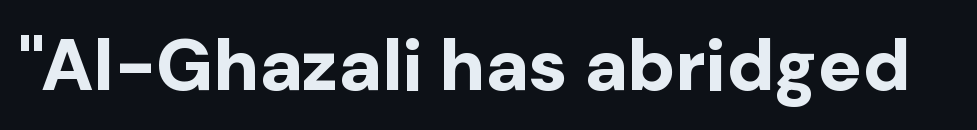
Q: Is the text bold? A: Yes.
Q: Is the text italic (slanted)? A: No, it is upright.
Q: Is the typeface a serif or a sans-serif typeface? A: Sans-serif.
Q: Is the text underlined? A: No.
Q: Is the spacing between letters normal or unusually wide? A: Normal.
Q: Width (condensed, normal, or wide)? A: Normal.
Q: Stroke contrast? A: Low.
Q: x-height? A: Medium.
Q: Monospaced? A: No.
